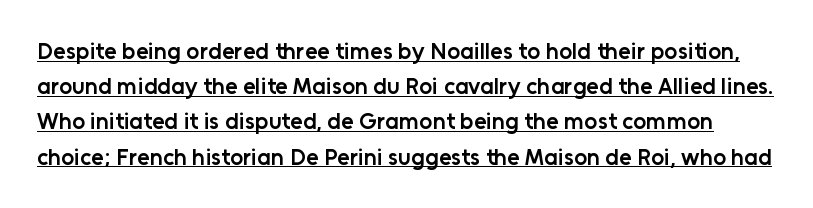
Q: Is the text bold? A: Semi-bold.
Q: Is the text italic (slanted)? A: No, it is upright.
Q: Is the text underlined? A: Yes.
Q: Is the spacing between letters normal or unusually wide? A: Normal.
Q: Is the spacing between lines tight, normal or loose? A: Normal.
